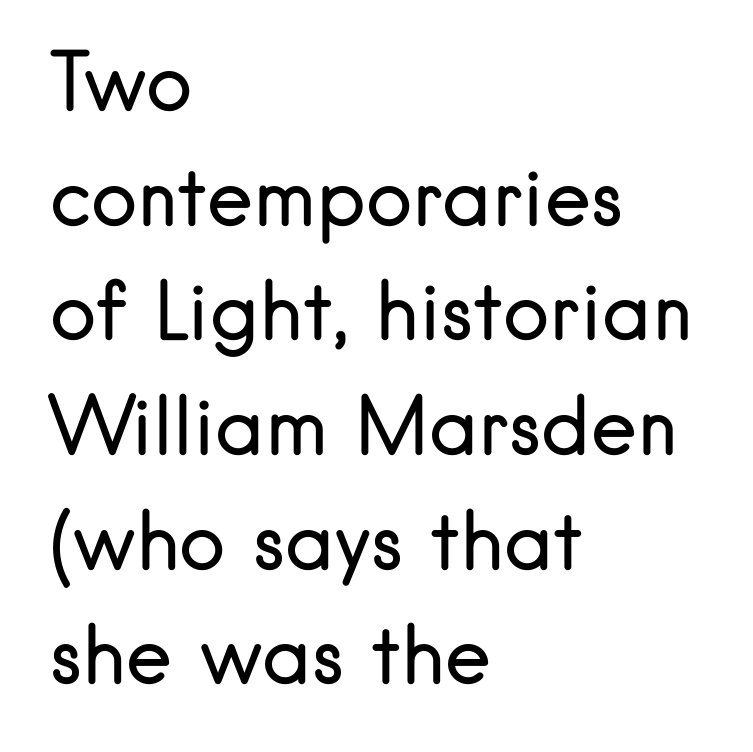
Horizontal bands of white between lines are of average thickness. Does the copy run flush right? No — it runs flush left. Note the varied advance widths — an 'i' is clearly narrower than an 'm'. Does extra space separate the letters? No, they use regular spacing.
